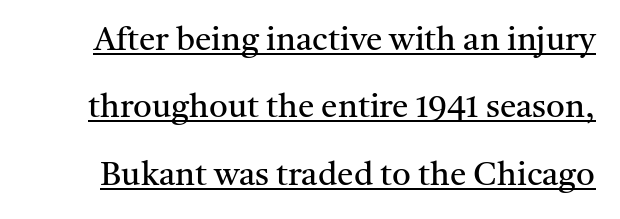
{"serif": "yes", "italic": "no", "bold": "no", "weight": "regular", "width": "normal", "stroke_contrast": "medium", "x_height": "medium", "monospaced": "no", "underline": "yes", "line_spacing": "loose", "line_spacing_ratio": 2.04, "letter_spacing": "normal", "letter_spacing_em": 0.0, "glyph_px": 33}
